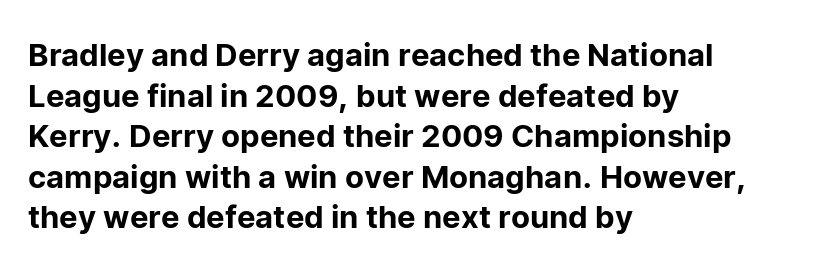
Q: Is the text italic (slanted)? A: No, it is upright.
Q: Is the typeface a serif or a sans-serif typeface? A: Sans-serif.
Q: Is the text underlined? A: No.
Q: How is the paragraph aligned? A: Left-aligned.
Q: Is the spacing between letters normal or unusually wide? A: Normal.
Q: Is the spacing between lines tight, normal or loose? A: Normal.
Q: Width (condensed, normal, or wide)? A: Normal.
Q: Stroke contrast? A: Low.
Q: x-height? A: Medium.
Q: Monospaced? A: No.
